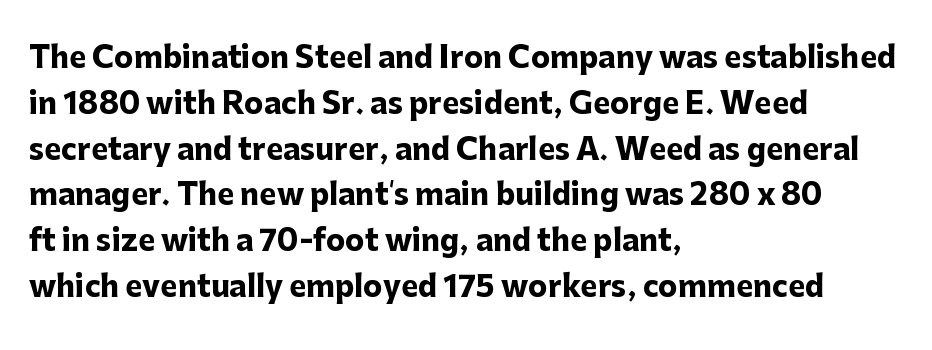
Q: Is the text bold? A: Yes.
Q: Is the text italic (slanted)? A: No, it is upright.
Q: Is the typeface a serif or a sans-serif typeface? A: Sans-serif.
Q: Is the text underlined? A: No.
Q: How is the paragraph aligned? A: Left-aligned.
Q: Is the spacing between letters normal or unusually wide? A: Normal.
Q: Is the spacing between lines tight, normal or loose? A: Normal.
Q: Width (condensed, normal, or wide)? A: Normal.
Q: Stroke contrast? A: Low.
Q: x-height? A: Medium.
Q: Monospaced? A: No.
